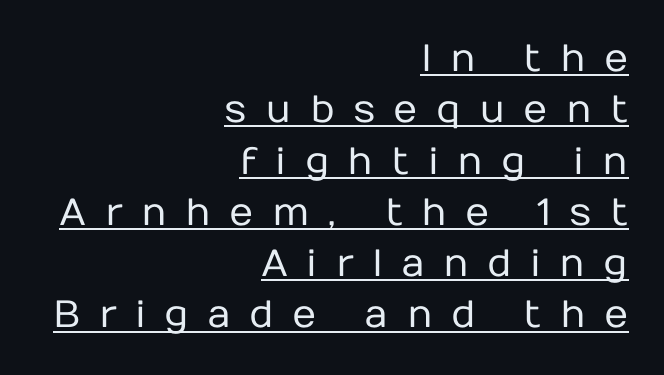
Line ends are locked; line starts wander. The tracking jumps out immediately: characters are airy and widely separated. The axis of the letterforms is exactly vertical. What's the leading like? Ordinary, nothing unusual.
